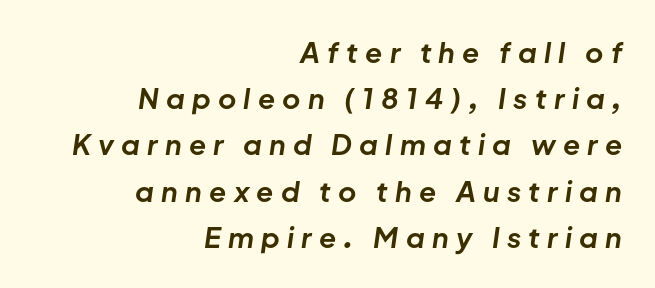
Q: Is the text bold? A: Yes.
Q: Is the text italic (slanted)? A: Yes, it leans right by about 8 degrees.
Q: Is the text underlined? A: No.
Q: How is the paragraph aligned? A: Right-aligned.
Q: Is the spacing between letters normal or unusually wide? A: Unusually wide.
Q: Is the spacing between lines tight, normal or loose? A: Normal.
Q: Width (condensed, normal, or wide)? A: Normal.
Q: Stroke contrast? A: Low.
Q: x-height? A: Medium.
Q: Monospaced? A: No.
